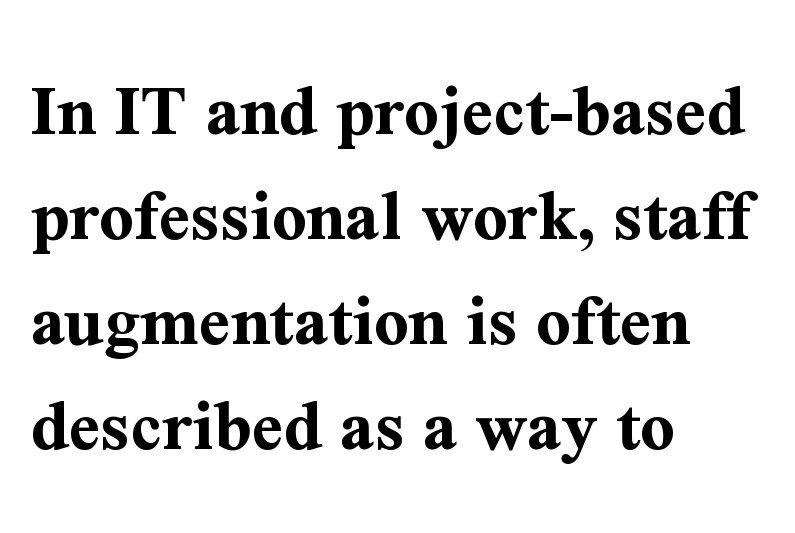
Leading: standard. In CSS terms this would be text-align: left. The font's upright variant was chosen for this text. Inter-character spacing is left at the font's built-in metrics. Notice how thick the strokes are: this is what a full bold looks like.
